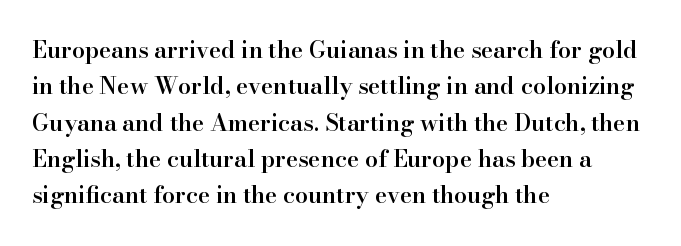
Q: Is the text bold? A: Semi-bold.
Q: Is the text italic (slanted)? A: No, it is upright.
Q: Is the text underlined? A: No.
Q: How is the paragraph aligned? A: Left-aligned.
Q: Is the spacing between letters normal or unusually wide? A: Normal.
Q: Is the spacing between lines tight, normal or loose? A: Normal.
